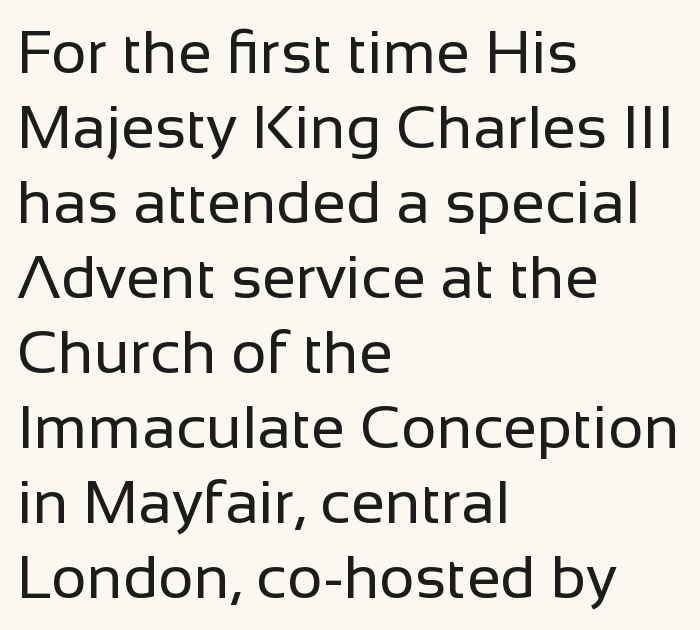
The image shows 61 px regular-weight sans-serif type, upright; set left-aligned, line spacing 1.23x, normal letter spacing, not underlined; low stroke contrast and a medium x-height.
